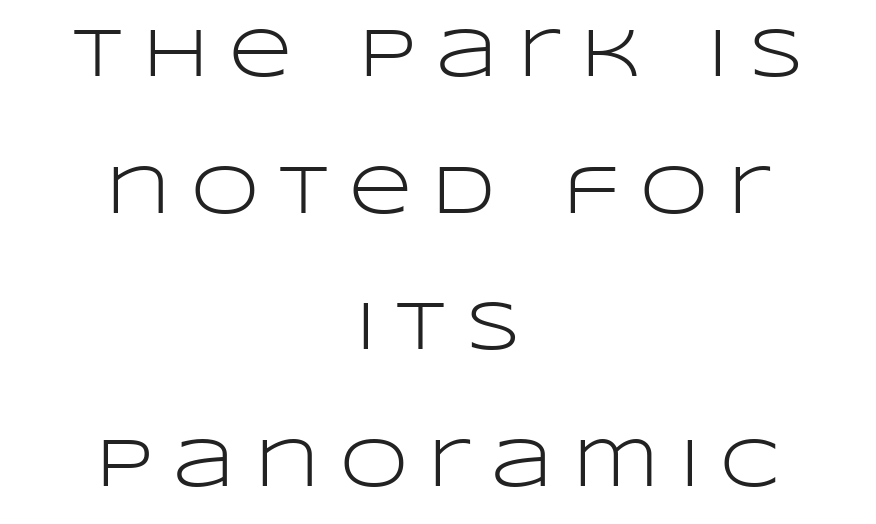
This reads as an unemphasized weight, regular at the heaviest. This is the regular roman posture of the typeface. Note the varied advance widths — an 'i' is clearly narrower than an 'm'. Does the leading feel generous? Absolutely, it's lavish. This rendering employs a face without finishing strokes, i.e., a sans-serif.
